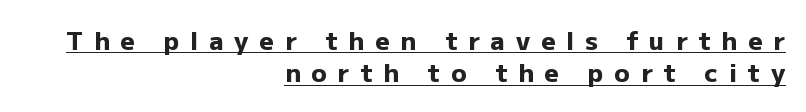
Q: Is the text bold? A: Yes.
Q: Is the text italic (slanted)? A: No, it is upright.
Q: Is the text underlined? A: Yes.
Q: How is the paragraph aligned? A: Right-aligned.
Q: Is the spacing between letters normal or unusually wide? A: Unusually wide.
Q: Is the spacing between lines tight, normal or loose? A: Normal.
